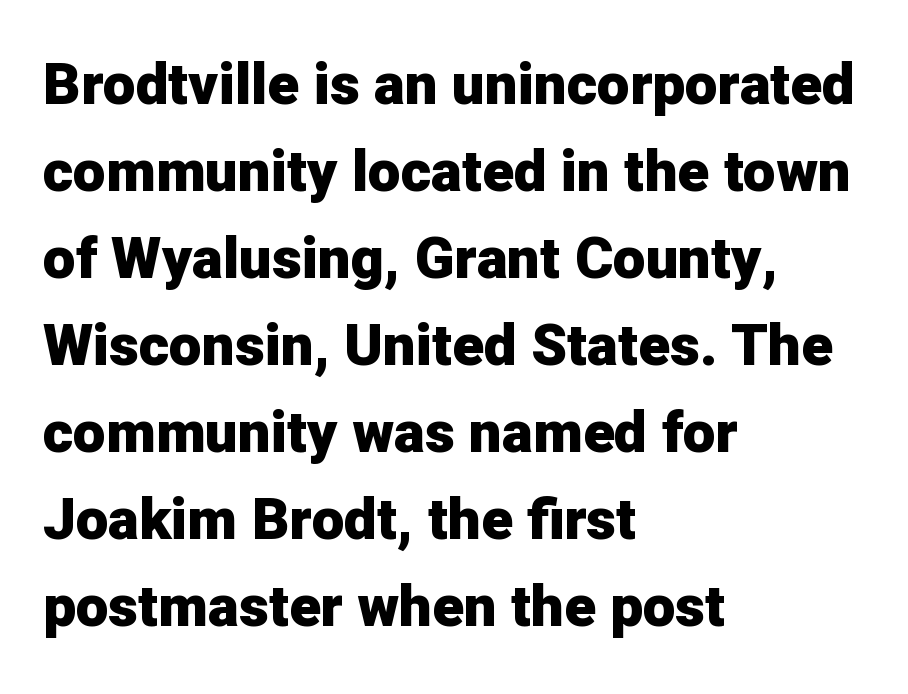
The image shows 58 px heavy sans-serif type, upright; set left-aligned, normal line spacing (1.5x), normal letter spacing, not underlined; low stroke contrast and a medium x-height.
